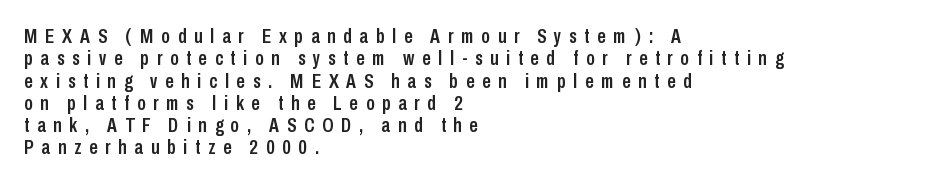
The image shows 21 px text type, upright; set left-aligned, tight line spacing (1.06x), unusually wide letter spacing (+0.37 em), not underlined.
